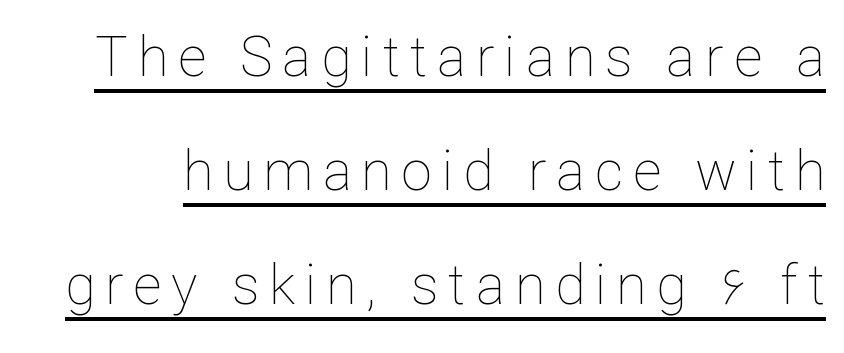
Weight: regular or lighter. Glance below the letters and you will spot a drawn line. Note the varied advance widths — an 'i' is clearly narrower than an 'm'. Compared with typical paragraphs, the rows here are farther apart.
